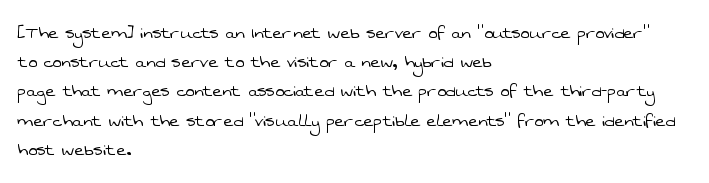
The image shows 21 px text type; set left-aligned, normal line spacing (1.39x), normal letter spacing, not underlined.
